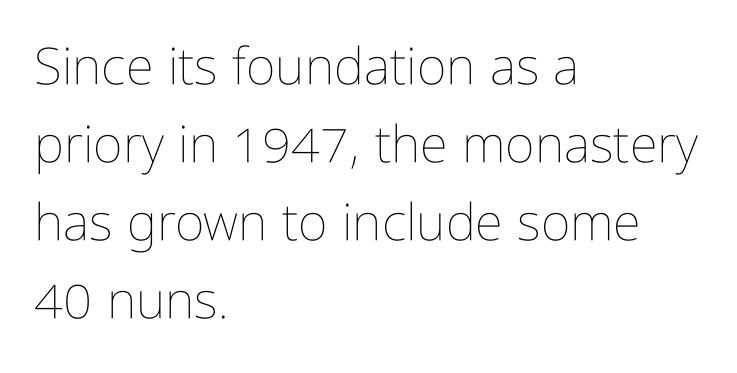
{"italic": "no", "bold": "no", "weight": "thin", "width": "condensed", "stroke_contrast": "low", "x_height": "medium", "monospaced": "no", "underline": "no", "align": "left", "line_spacing": "normal", "line_spacing_ratio": 1.53, "letter_spacing": "normal", "letter_spacing_em": 0.0, "glyph_px": 51}
